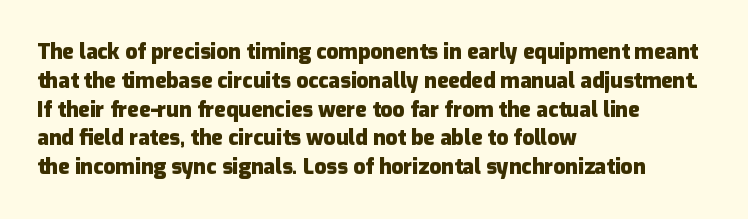
{"italic": "no", "bold": "yes", "underline": "no", "align": "left", "line_spacing": "normal", "line_spacing_ratio": 1.37, "letter_spacing": "normal", "letter_spacing_em": 0.0, "glyph_px": 21}
